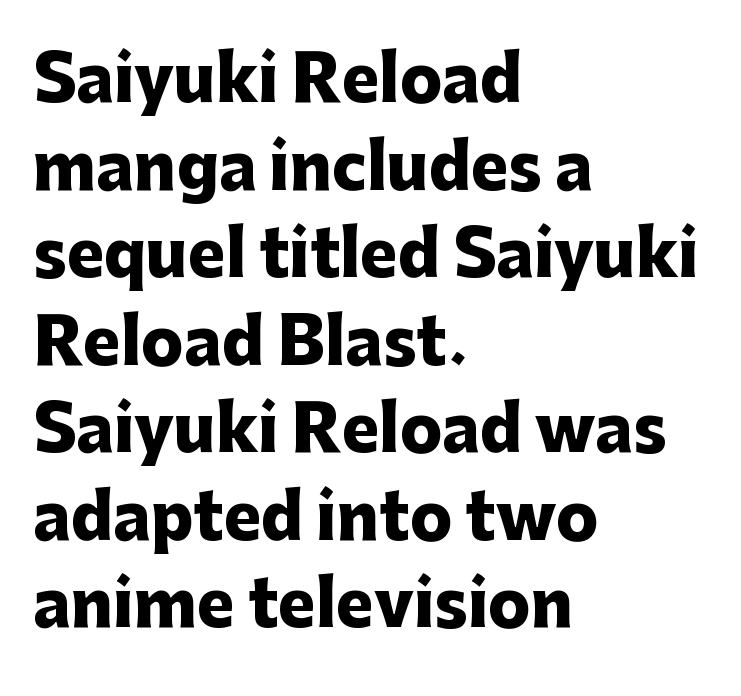
Honestly, there is no underline to notice here at all. Italic: no, the glyphs are upright roman. Is there much room between lines? A standard amount, neither cramped nor airy. Typographically, this falls in the sans-serif category. Observe the ordinary spacing: letters are neighbours, not strangers. The passage shown is emphatically bold.
